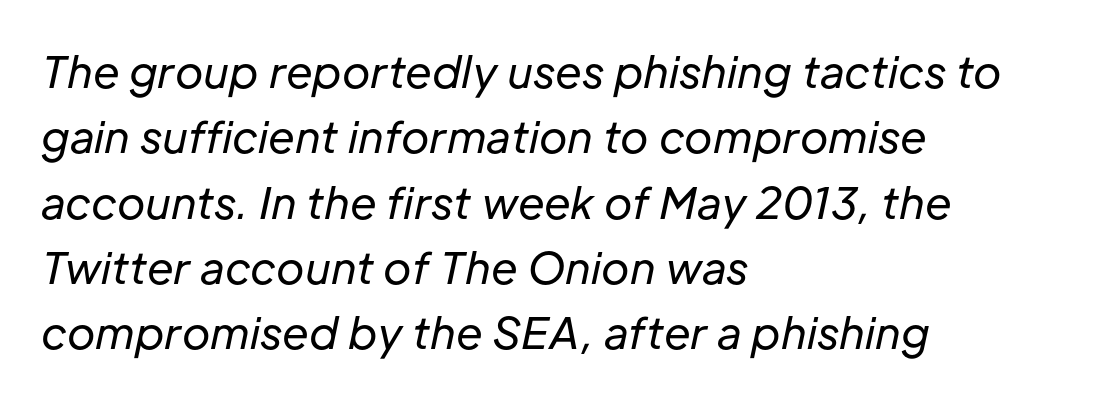
The image shows 43 px regular-weight type, italic (leaning right); set left-aligned, normal line spacing (1.52x), normal letter spacing, not underlined; low stroke contrast and a medium x-height.
